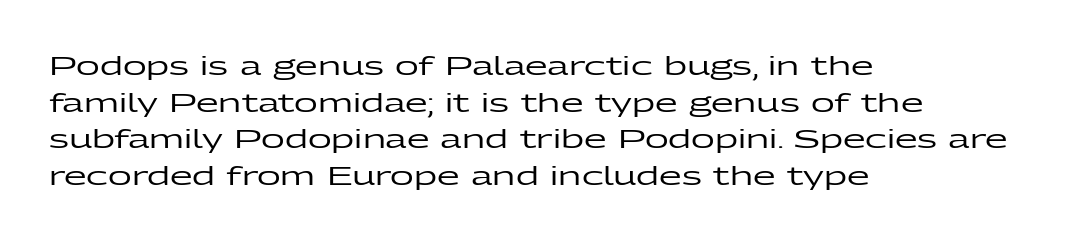
The image shows 26 px text type, upright; set left-aligned, normal line spacing (1.41x), normal letter spacing, not underlined.
